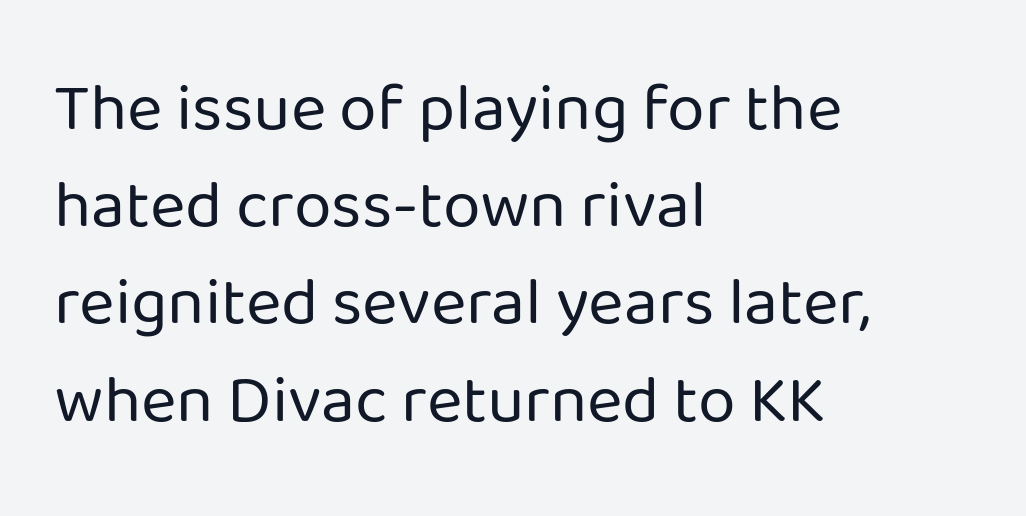
{"serif": "no", "italic": "no", "bold": "no", "weight": "regular", "width": "normal", "stroke_contrast": "low", "x_height": "medium", "monospaced": "no", "underline": "no", "align": "left", "line_spacing": "normal", "line_spacing_ratio": 1.43, "letter_spacing": "normal", "letter_spacing_em": 0.0, "glyph_px": 68}
